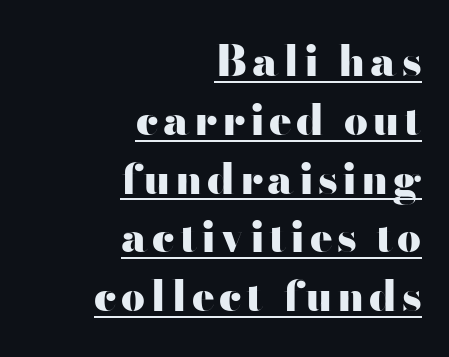
These lines are composed in type without serifs. Do the characters align in a grid? No, the font is proportional. Like a heading marked for emphasis, these lines bear an underscore. Does the lettering tilt? It doesn't — this is upright.
